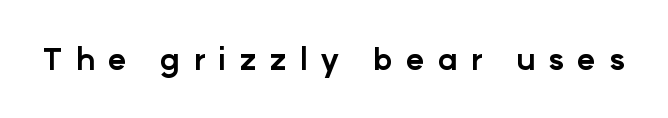
Q: Is the text bold? A: Yes.
Q: Is the text italic (slanted)? A: No, it is upright.
Q: Is the typeface a serif or a sans-serif typeface? A: Sans-serif.
Q: Is the text underlined? A: No.
Q: Is the spacing between letters normal or unusually wide? A: Unusually wide.
Q: Width (condensed, normal, or wide)? A: Normal.
Q: Stroke contrast? A: Low.
Q: x-height? A: Medium.
Q: Monospaced? A: No.
